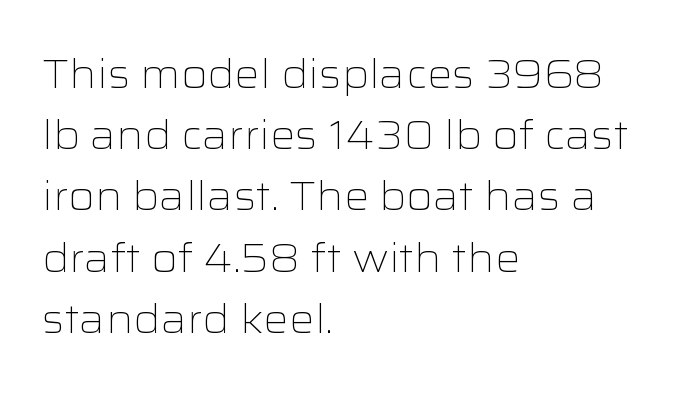
Nope, not italic — everything's standing straight. Whoever set this chose a conventional vertical rhythm. Nope, no serifs anywhere on these letters. Anything drawn beneath the words? Only blank space. The strokes carry an ordinary text weight at most.
